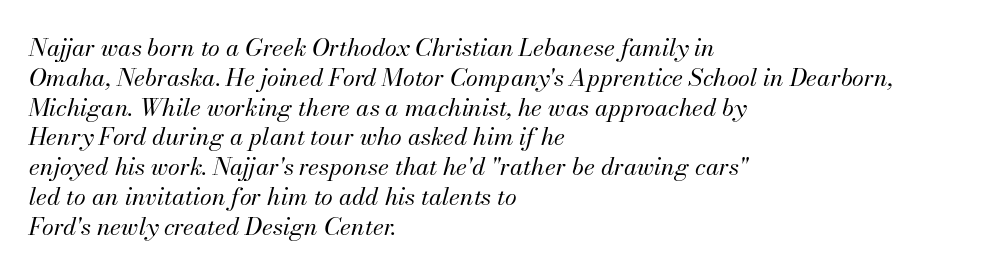
Descender tails drop into unmarked territory. Heft: none added — not bold. The paragraph has a hard left edge and a soft right edge. Does the lettering tilt? It does — this is italic. A typesetter would call this zero additional tracking.
